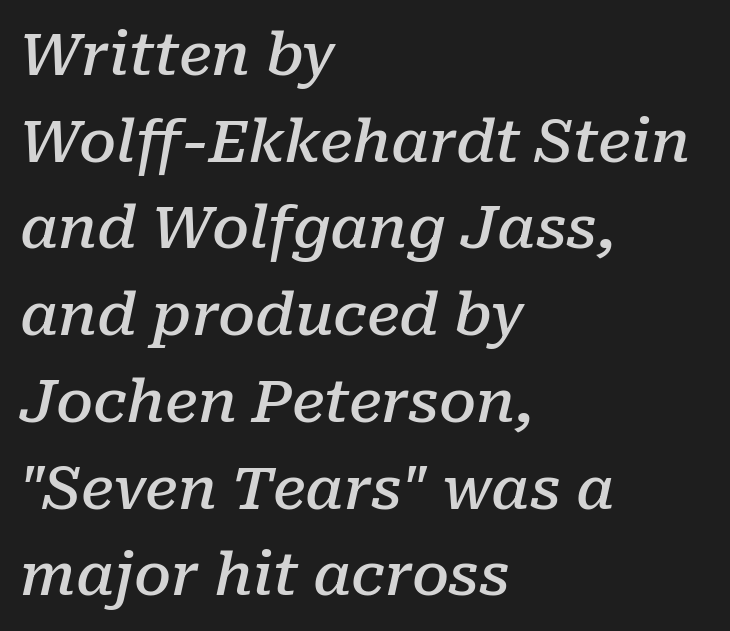
{"serif": "yes", "italic": "yes", "lean": "right", "slant_degrees": 10, "bold": "semi", "weight": "semibold", "width": "normal", "stroke_contrast": "low", "x_height": "medium", "monospaced": "no", "underline": "no", "align": "left", "line_spacing": "normal", "line_spacing_ratio": 1.47, "letter_spacing": "normal", "letter_spacing_em": 0.0, "glyph_px": 59}
